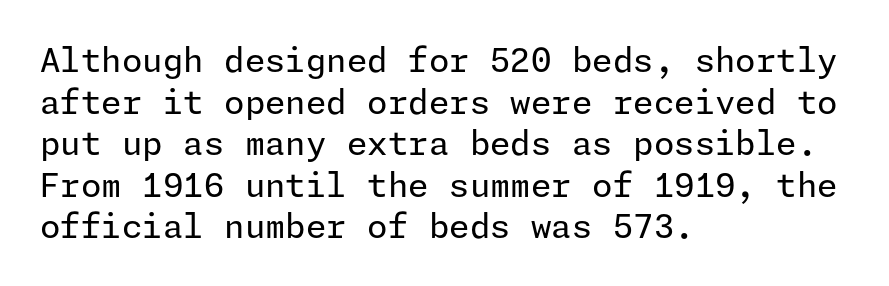
Q: Is the text bold? A: No.
Q: Is the text italic (slanted)? A: No, it is upright.
Q: Is the typeface a serif or a sans-serif typeface? A: Sans-serif.
Q: Is the text underlined? A: No.
Q: How is the paragraph aligned? A: Left-aligned.
Q: Is the spacing between letters normal or unusually wide? A: Normal.
Q: Is the spacing between lines tight, normal or loose? A: Normal.
Q: Width (condensed, normal, or wide)? A: Normal.
Q: Stroke contrast? A: Low.
Q: x-height? A: Medium.
